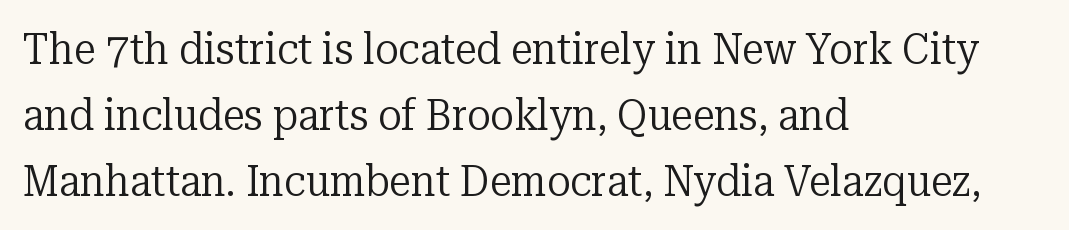
The image shows 44 px regular-weight serif type, upright; set left-aligned, normal line spacing (1.5x), normal letter spacing, not underlined; low stroke contrast and a medium x-height.
